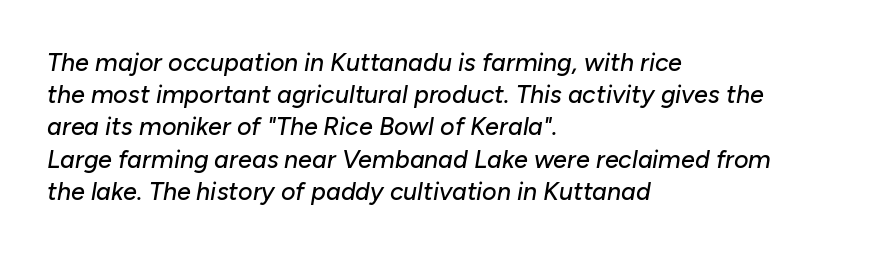
Q: Is the text italic (slanted)? A: Yes, it leans right by about 10 degrees.
Q: Is the text underlined? A: No.
Q: How is the paragraph aligned? A: Left-aligned.
Q: Is the spacing between letters normal or unusually wide? A: Normal.
Q: Is the spacing between lines tight, normal or loose? A: Normal.
